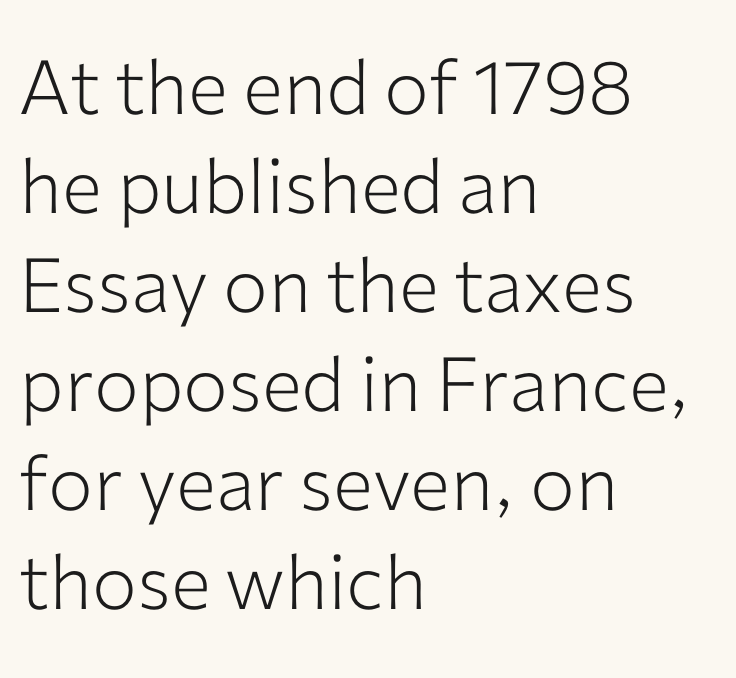
{"serif": "no", "italic": "no", "bold": "no", "weight": "light", "width": "normal", "stroke_contrast": "low", "x_height": "medium", "monospaced": "no", "underline": "no", "align": "left", "line_spacing": "normal", "line_spacing_ratio": 1.32, "letter_spacing": "normal", "letter_spacing_em": 0.0, "glyph_px": 75}
